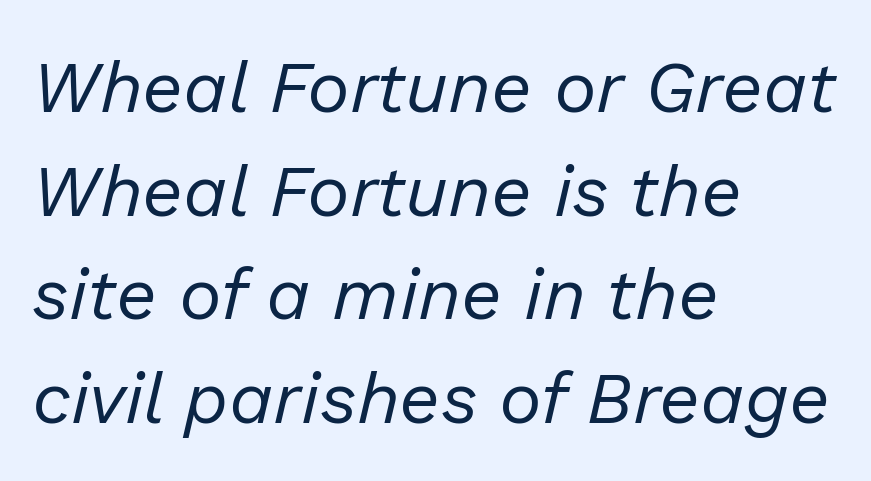
The passage shown is typed in a proportional face where columns would drift. Visually the block forms a straight wall on the left and a jagged coastline on the right. The area under the type is left untouched. Regular leading. Tracking here is standard; glyphs follow each other at the usual distance.
